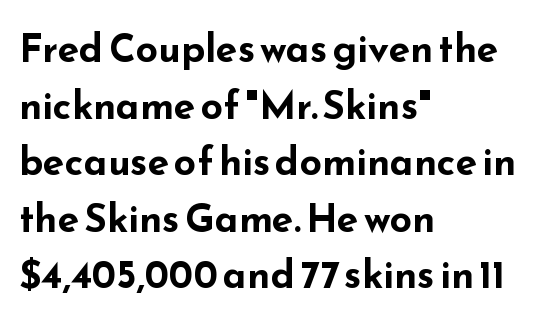
Q: Is the text bold? A: Yes.
Q: Is the text italic (slanted)? A: No, it is upright.
Q: Is the typeface a serif or a sans-serif typeface? A: Sans-serif.
Q: Is the text underlined? A: No.
Q: How is the paragraph aligned? A: Left-aligned.
Q: Is the spacing between letters normal or unusually wide? A: Normal.
Q: Is the spacing between lines tight, normal or loose? A: Normal.
Q: Width (condensed, normal, or wide)? A: Wide.
Q: Stroke contrast? A: Low.
Q: x-height? A: Small.
Q: Monospaced? A: No.
